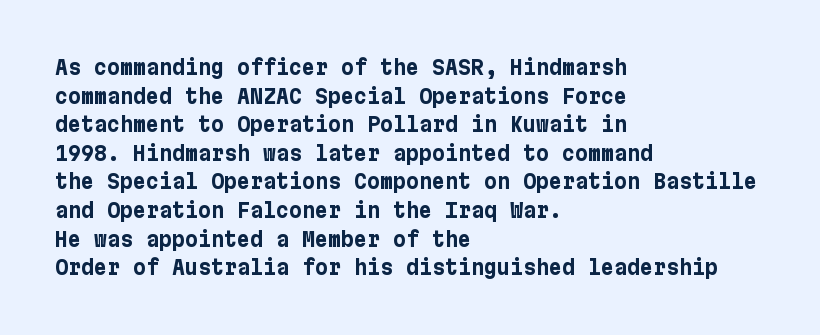
{"italic": "no", "bold": "yes", "underline": "no", "align": "left", "line_spacing": "normal", "line_spacing_ratio": 1.43, "letter_spacing": "normal", "letter_spacing_em": 0.0, "glyph_px": 20}
